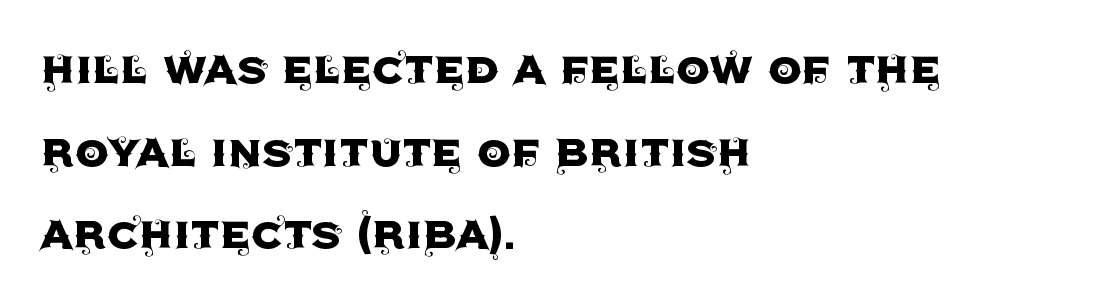
Q: Is the text italic (slanted)? A: No, it is upright.
Q: Is the typeface a serif or a sans-serif typeface? A: Sans-serif.
Q: Is the text underlined? A: No.
Q: How is the paragraph aligned? A: Left-aligned.
Q: Is the spacing between letters normal or unusually wide? A: Normal.
Q: Is the spacing between lines tight, normal or loose? A: Normal.
Q: Width (condensed, normal, or wide)? A: Normal.
Q: x-height? A: Large.
Q: Monospaced? A: No.
